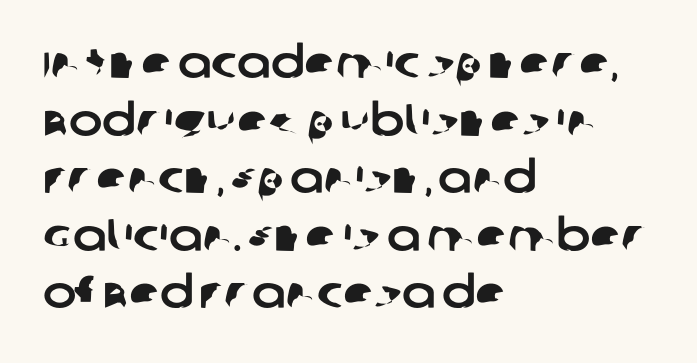
The image shows 45 px sans-serif type; set left-aligned, normal line spacing (1.28x), normal letter spacing, not underlined; low stroke contrast and a large x-height.
